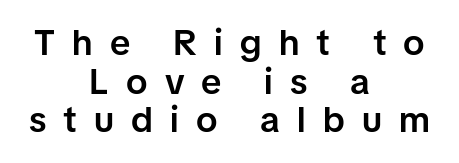
Q: Is the text bold? A: Semi-bold.
Q: Is the text italic (slanted)? A: No, it is upright.
Q: Is the typeface a serif or a sans-serif typeface? A: Sans-serif.
Q: Is the text underlined? A: No.
Q: How is the paragraph aligned? A: Centered.
Q: Is the spacing between letters normal or unusually wide? A: Unusually wide.
Q: Is the spacing between lines tight, normal or loose? A: Tight.
Q: Width (condensed, normal, or wide)? A: Normal.
Q: Stroke contrast? A: Low.
Q: x-height? A: Medium.
Q: Monospaced? A: No.
